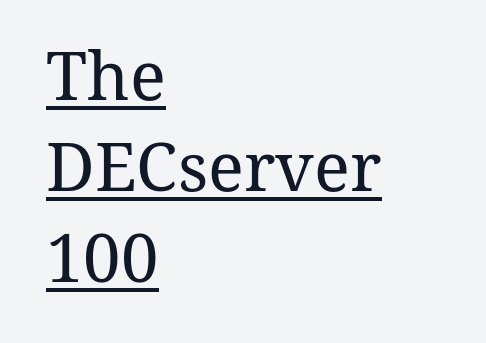
{"serif": "yes", "italic": "no", "bold": "no", "weight": "regular", "width": "normal", "stroke_contrast": "medium", "x_height": "medium", "monospaced": "no", "underline": "yes", "align": "left", "line_spacing": "normal", "line_spacing_ratio": 1.36, "letter_spacing": "normal", "letter_spacing_em": 0.0, "glyph_px": 67}
